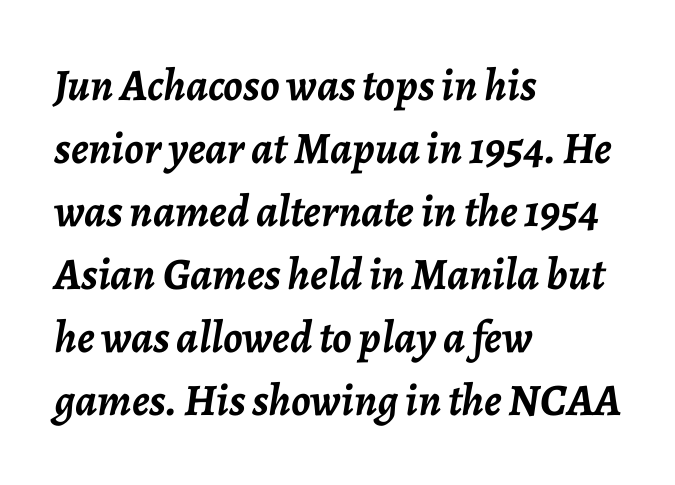
The image shows 45 px semibold type, italic (leaning right); set left-aligned, normal line spacing (1.4x), normal letter spacing, not underlined; low stroke contrast and a medium x-height.
